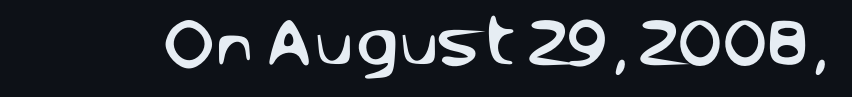
Q: Is the text italic (slanted)? A: No, it is upright.
Q: Is the typeface a serif or a sans-serif typeface? A: Sans-serif.
Q: Is the text underlined? A: No.
Q: Is the spacing between letters normal or unusually wide? A: Normal.
Q: Width (condensed, normal, or wide)? A: Normal.
Q: Stroke contrast? A: Low.
Q: x-height? A: Large.
Q: Monospaced? A: No.
